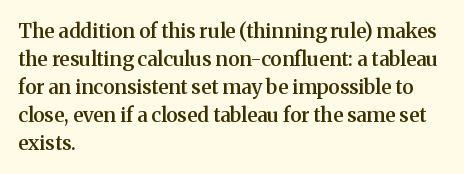
{"italic": "no", "bold": "semi", "underline": "no", "align": "left", "line_spacing": "normal", "line_spacing_ratio": 1.4, "letter_spacing": "normal", "letter_spacing_em": 0.0, "glyph_px": 20}
